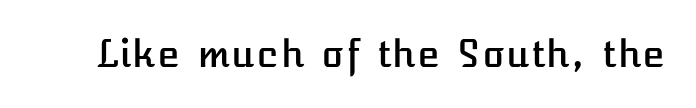
Every character sits straight up, as roman type does. Any mark beneath the type? The region is blank. The gaps between neighbouring characters are ordinary and unremarkable.
